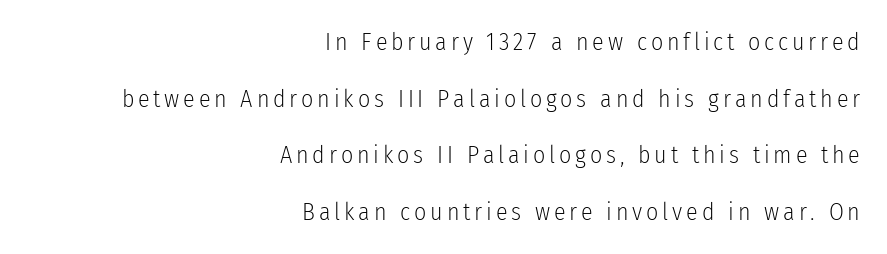
Plain, unruled lines of type. Widely set lines give the paragraph a tall, airy silhouette. Does the copy run flush right? Yes — the right margin is perfectly even. This is the regular roman posture of the typeface. The face looks like a standard text weight, possibly lighter.
